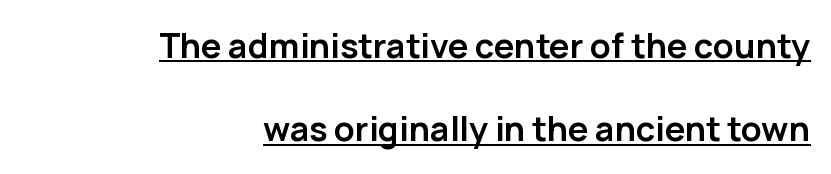
{"serif": "no", "italic": "no", "bold": "yes", "weight": "semibold", "width": "normal", "stroke_contrast": "low", "x_height": "medium", "monospaced": "no", "underline": "yes", "align": "right", "line_spacing": "loose", "line_spacing_ratio": 2.45, "letter_spacing": "normal", "letter_spacing_em": 0.0, "glyph_px": 34}
